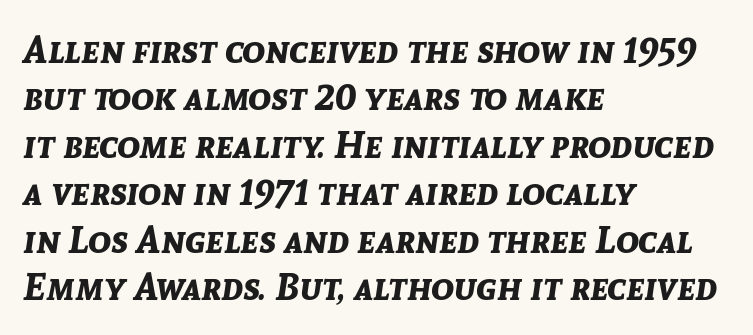
The image shows 38 px bold type, italic (leaning right); set left-aligned, normal line spacing (1.25x), normal letter spacing, not underlined; low stroke contrast and a medium x-height.
